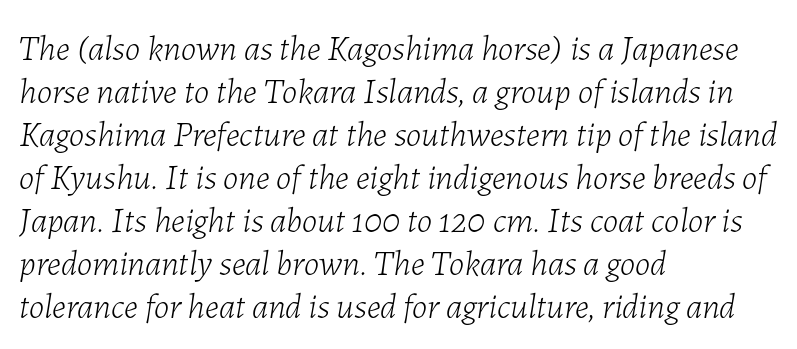
Q: Is the text bold? A: No.
Q: Is the text italic (slanted)? A: Yes, it leans right by about 7 degrees.
Q: Is the text underlined? A: No.
Q: How is the paragraph aligned? A: Left-aligned.
Q: Is the spacing between letters normal or unusually wide? A: Normal.
Q: Width (condensed, normal, or wide)? A: Normal.
Q: Stroke contrast? A: Low.
Q: x-height? A: Medium.
Q: Monospaced? A: No.
